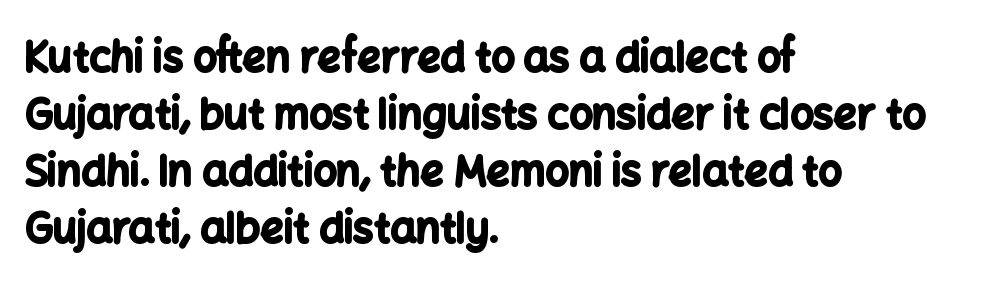
Q: Is the text bold? A: Yes.
Q: Is the text italic (slanted)? A: No, it is upright.
Q: Is the typeface a serif or a sans-serif typeface? A: Sans-serif.
Q: Is the text underlined? A: No.
Q: How is the paragraph aligned? A: Left-aligned.
Q: Is the spacing between letters normal or unusually wide? A: Normal.
Q: Is the spacing between lines tight, normal or loose? A: Normal.
Q: Width (condensed, normal, or wide)? A: Normal.
Q: Stroke contrast? A: Low.
Q: x-height? A: Medium.
Q: Monospaced? A: No.
